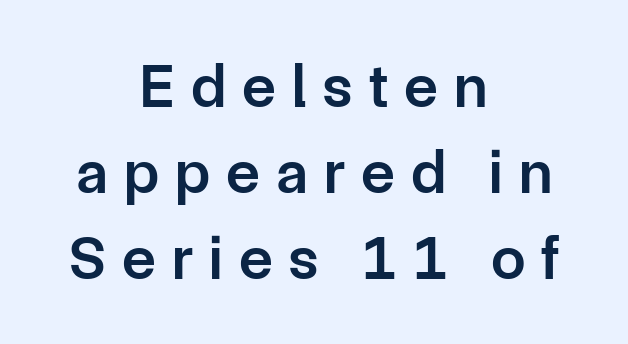
{"serif": "no", "italic": "no", "bold": "semi", "weight": "semibold", "width": "normal", "stroke_contrast": "low", "x_height": "medium", "monospaced": "no", "underline": "no", "align": "center", "line_spacing": "normal", "line_spacing_ratio": 1.39, "letter_spacing": "wide", "letter_spacing_em": 0.26, "glyph_px": 62}
